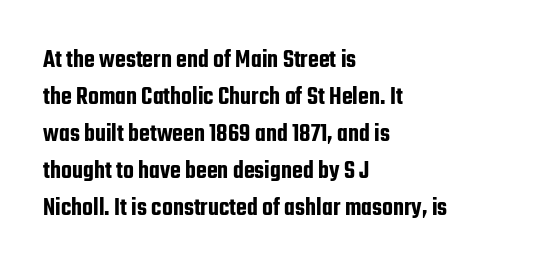
The space beneath each line is pristine and unruled. Compared with typical paragraphs, the rows here are spaced about the same. Notice how the passage keeps a crisp vertical edge on the left only. Short note: letters normally spaced.
